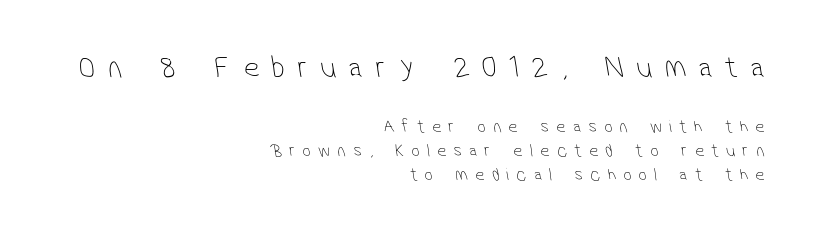
Q: Is the text bold? A: No.
Q: Is the typeface a serif or a sans-serif typeface? A: Sans-serif.
Q: Is the text underlined? A: No.
Q: How is the paragraph aligned? A: Right-aligned.
Q: Is the spacing between letters normal or unusually wide? A: Unusually wide.
Q: Is the spacing between lines tight, normal or loose? A: Normal.
Q: Which block of text is set in a larger size, the first (top) or the second (bottom)? A: The first (top) one.
Q: Width (condensed, normal, or wide)? A: Condensed.
Q: Stroke contrast? A: Low.
Q: x-height? A: Medium.
Q: Monospaced? A: No.
